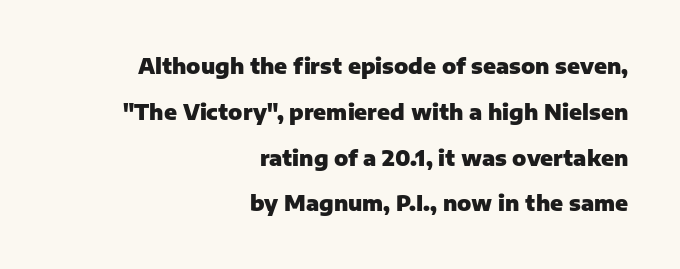
The image shows 21 px bold type, upright; set right-aligned, loose line spacing (2.18x), normal letter spacing, not underlined.
